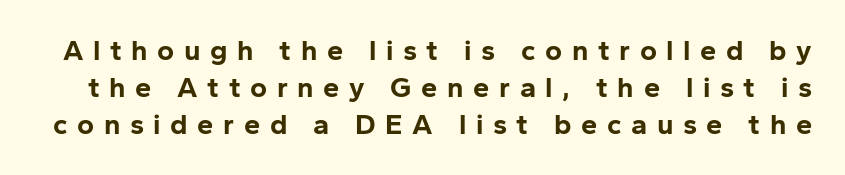
The letters stand straight up with perfectly vertical stems. Looks like regular typesetting: each glyph gets only the width it needs. The passage shown has open, widely tracked lettering throughout. Compared with an ordinary text face, these strokes are far heavier — a full bold. A typesetter would call this leading conventional body-copy spacing. Is this a sans? Yes — the strokes have no serifs.
